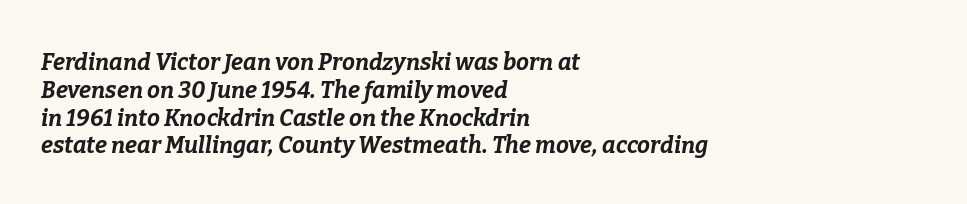
Bare-footed words on every line. The setting favours the left margin, as ordinary paragraphs usually do. Heavy-handed strokes throughout: this text is bold. Letter spacing: default. If you drew a line through each stem, it would be angled.
